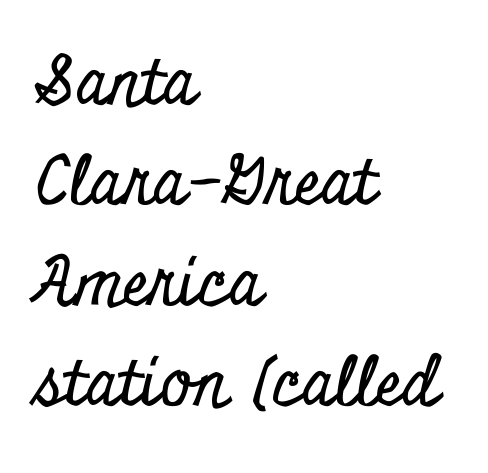
Q: Is the text italic (slanted)? A: Yes.
Q: Is the typeface a serif or a sans-serif typeface? A: Serif.
Q: Is the text underlined? A: No.
Q: How is the paragraph aligned? A: Left-aligned.
Q: Is the spacing between letters normal or unusually wide? A: Normal.
Q: Is the spacing between lines tight, normal or loose? A: Normal.
Q: Width (condensed, normal, or wide)? A: Condensed.
Q: Stroke contrast? A: Low.
Q: x-height? A: Small.
Q: Monospaced? A: No.
